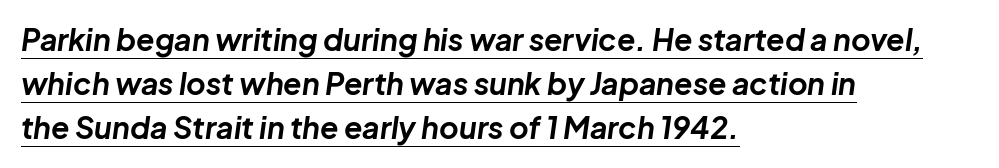
{"italic": "yes", "lean": "right", "slant_degrees": 8, "bold": "yes", "weight": "bold", "width": "normal", "stroke_contrast": "low", "x_height": "medium", "monospaced": "no", "underline": "yes", "align": "left", "line_spacing": "normal", "line_spacing_ratio": 1.47, "letter_spacing": "normal", "letter_spacing_em": 0.0, "glyph_px": 30}
